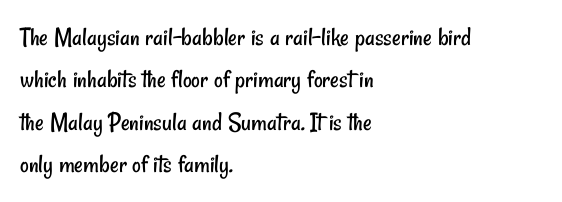
The image shows 27 px text type; set left-aligned, normal line spacing (1.57x), normal letter spacing, not underlined.
